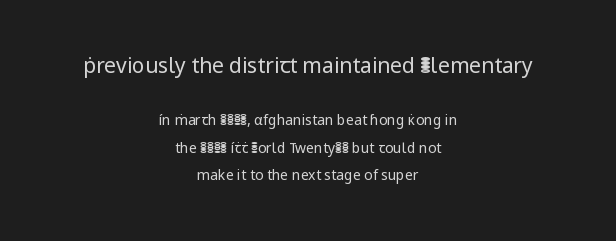
The letterforms sit shoulder to shoulder at normal distance. Weight class: somewhere from thin through regular. Reading down the block, each line starts at a different indent, mirrored at its end. If you squint, the top block still reads clearly — it's the larger of the two. Every stem runs plumb, perpendicular to the baseline. The gap between lines stays unmarked.
